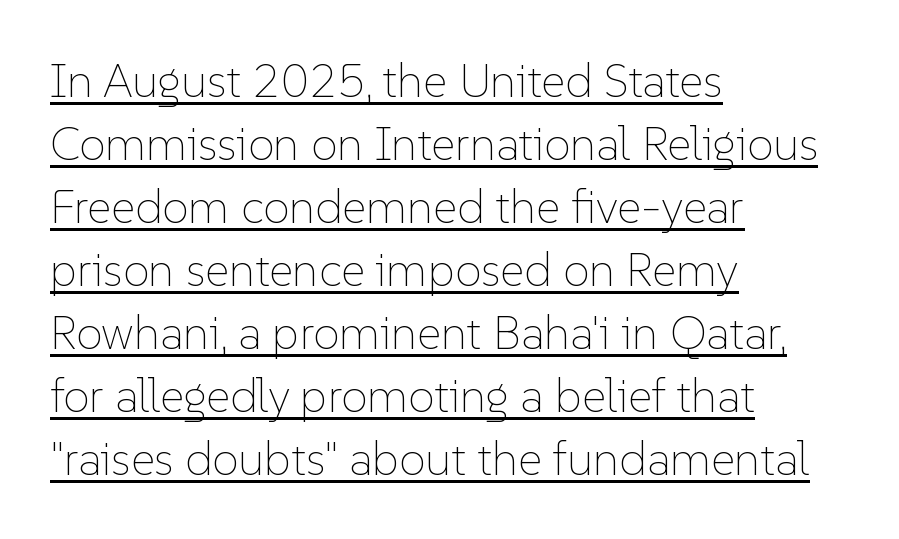
The image shows 47 px thin type, upright; set left-aligned, normal line spacing (1.34x), normal letter spacing, underlined; low stroke contrast and a medium x-height.
